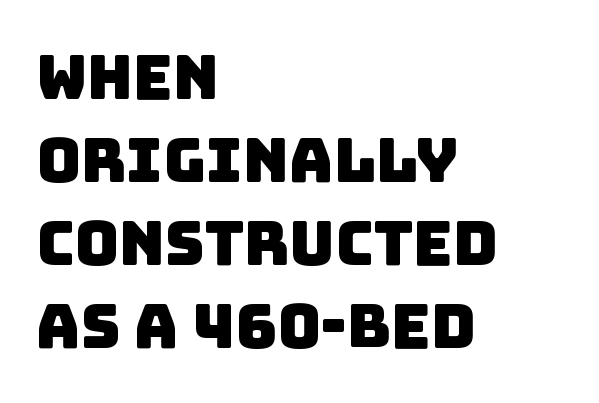
The image shows 61 px sans-serif type; set left-aligned, normal line spacing (1.36x), normal letter spacing, not underlined; low stroke contrast and a large x-height.
